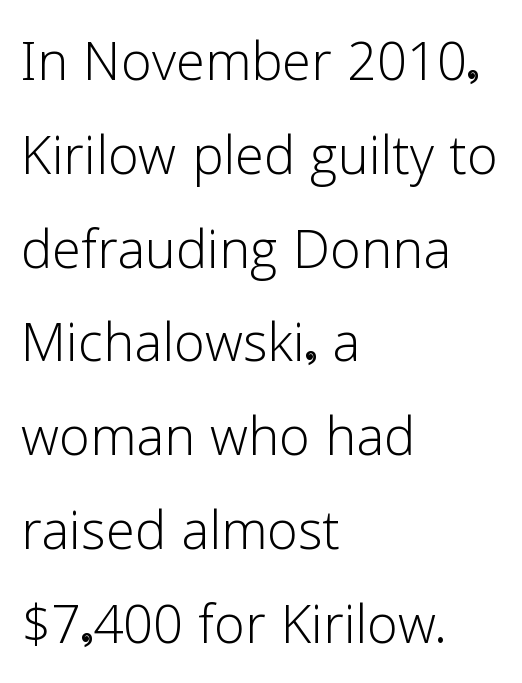
This is not heavy type; no bold has been used. Does the type have serifs? No, each stem ends abruptly. Type without underlining. A typesetter would mark this as roman, not italic. Left-aligned paragraph, ragged on the right. Summary of vertical rhythm: regular, with standard interline spacing.
